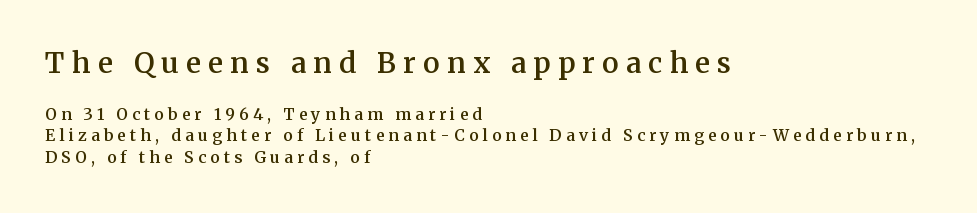
Q: Is the text bold? A: Semi-bold.
Q: Is the text italic (slanted)? A: No, it is upright.
Q: Is the typeface a serif or a sans-serif typeface? A: Serif.
Q: Is the text underlined? A: No.
Q: How is the paragraph aligned? A: Left-aligned.
Q: Is the spacing between letters normal or unusually wide? A: Unusually wide.
Q: Is the spacing between lines tight, normal or loose? A: Normal.
Q: Which block of text is set in a larger size, the first (top) or the second (bottom)? A: The first (top) one.
Q: Width (condensed, normal, or wide)? A: Normal.
Q: Stroke contrast? A: Medium.
Q: x-height? A: Medium.
Q: Monospaced? A: No.
